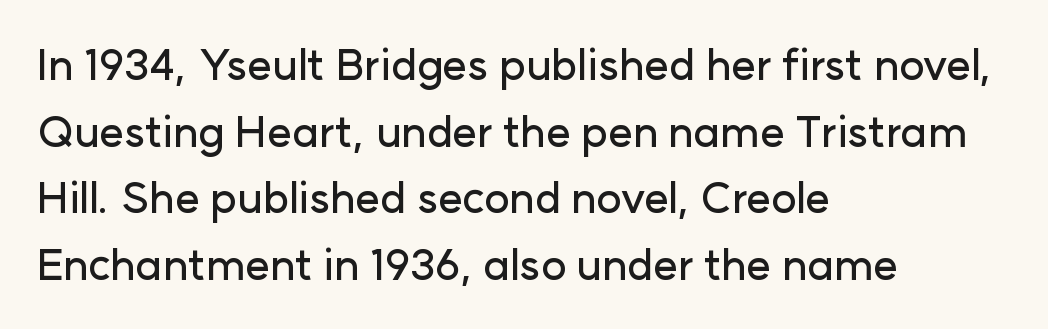
Character widths vary here, with narrow letters taking less room than wide ones. Clear beneath every line of the passage. Posture: straight, roman, zero tilt. Each line starts at the same left margin while the right side varies. Nothing unusual about the tracking: characters are spaced as the font intends.
